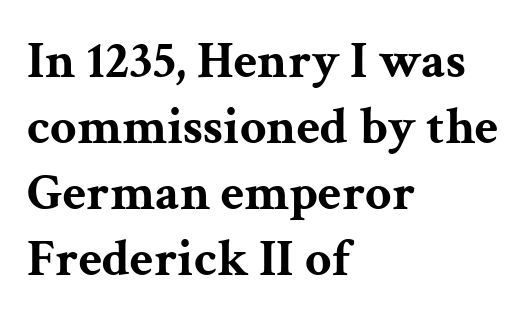
Q: Is the text bold? A: Yes.
Q: Is the text italic (slanted)? A: No, it is upright.
Q: Is the typeface a serif or a sans-serif typeface? A: Serif.
Q: Is the text underlined? A: No.
Q: How is the paragraph aligned? A: Left-aligned.
Q: Is the spacing between letters normal or unusually wide? A: Normal.
Q: Is the spacing between lines tight, normal or loose? A: Normal.
Q: Width (condensed, normal, or wide)? A: Wide.
Q: Stroke contrast? A: Medium.
Q: x-height? A: Medium.
Q: Monospaced? A: No.
